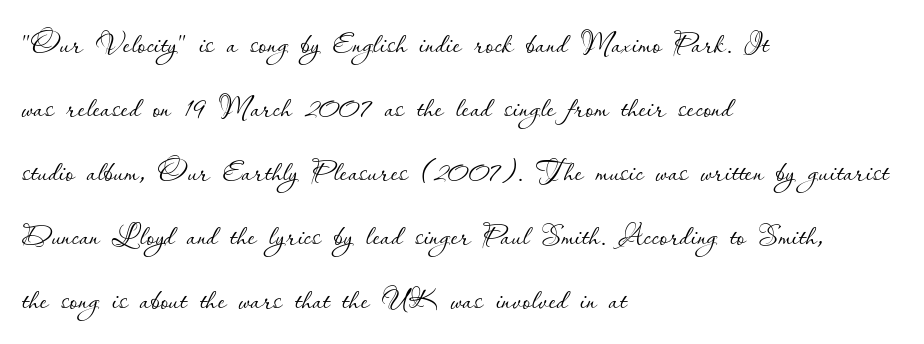
The image shows 40 px thin type; set left-aligned, normal line spacing (1.6x), normal letter spacing, not underlined; low stroke contrast and a small x-height.
